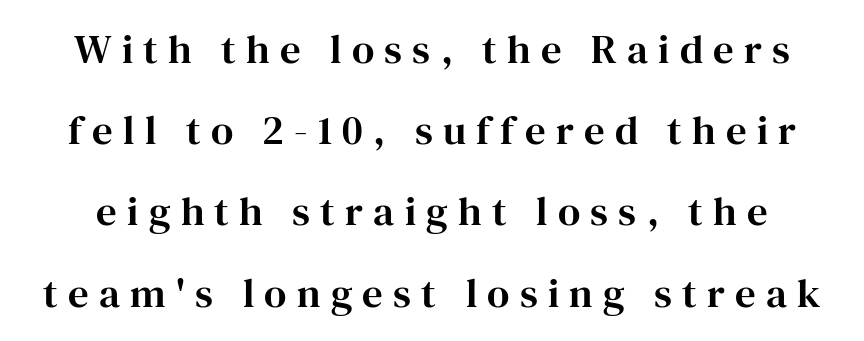
{"serif": "yes", "italic": "no", "width": "normal", "stroke_contrast": "high", "x_height": "medium", "monospaced": "no", "underline": "no", "line_spacing": "loose", "line_spacing_ratio": 1.98, "letter_spacing": "wide", "letter_spacing_em": 0.25, "glyph_px": 41}
